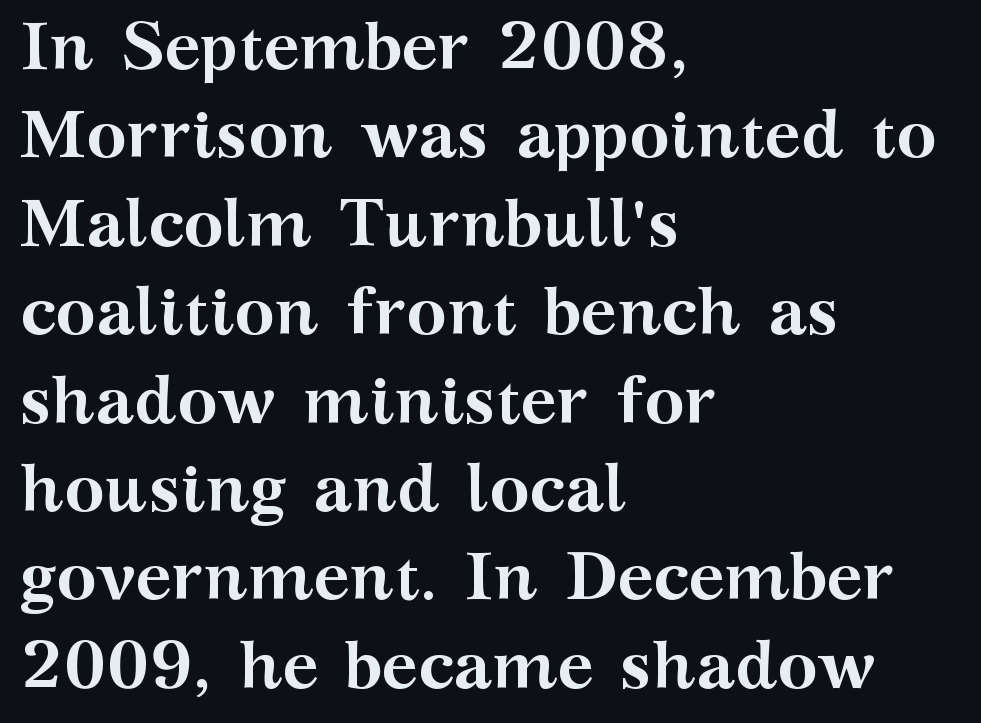
The image shows 68 px semibold, wide serif type, upright; set left-aligned, normal line spacing (1.3x), normal letter spacing, not underlined; medium stroke contrast and a medium x-height.
